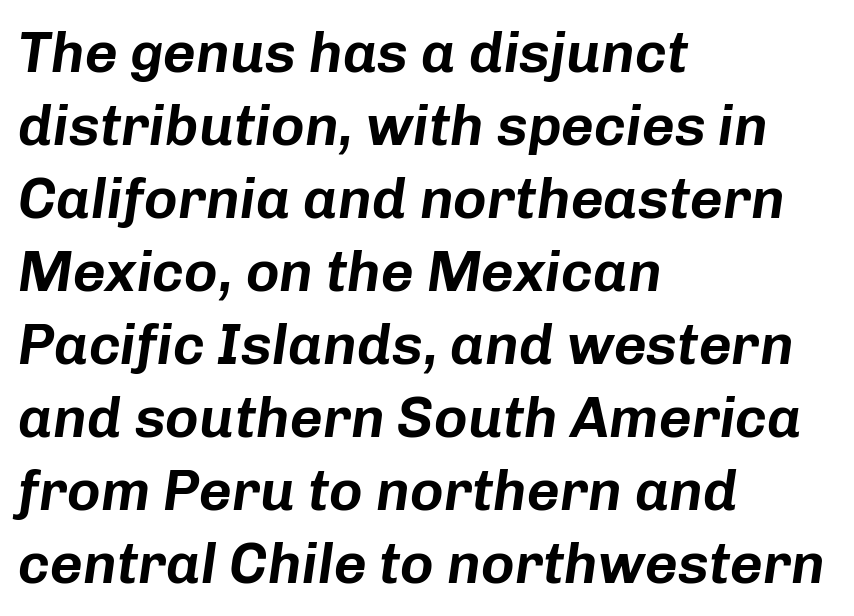
{"italic": "yes", "lean": "right", "slant_degrees": 8, "width": "normal", "stroke_contrast": "low", "x_height": "medium", "monospaced": "no", "underline": "no", "align": "left", "line_spacing": "normal", "line_spacing_ratio": 1.28, "letter_spacing": "normal", "letter_spacing_em": 0.0, "glyph_px": 57}
